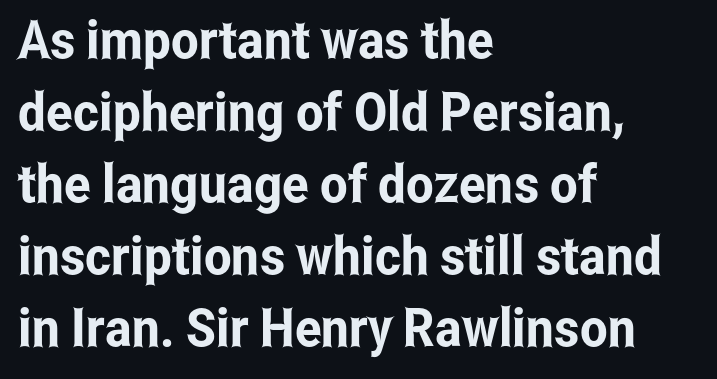
Italic? Not at all — the glyphs are vertical. Leftover space on each line is placed entirely after the last word. Baseline-to-baseline distance is the conventional proportion of letter height. A typesetter would call this proportional, since set widths differ per character. Here the glyphs are tracked normally, forming tight word shapes. Clear beneath every line of the passage.
